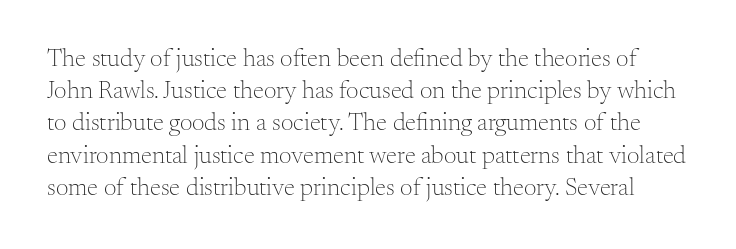
This block has exactly the height ordinary leading produces. The type sits square on the baseline with zero lean. Weight: regular or lighter. The words here are not underlined. Nobody touched the tracking dial on this one.
